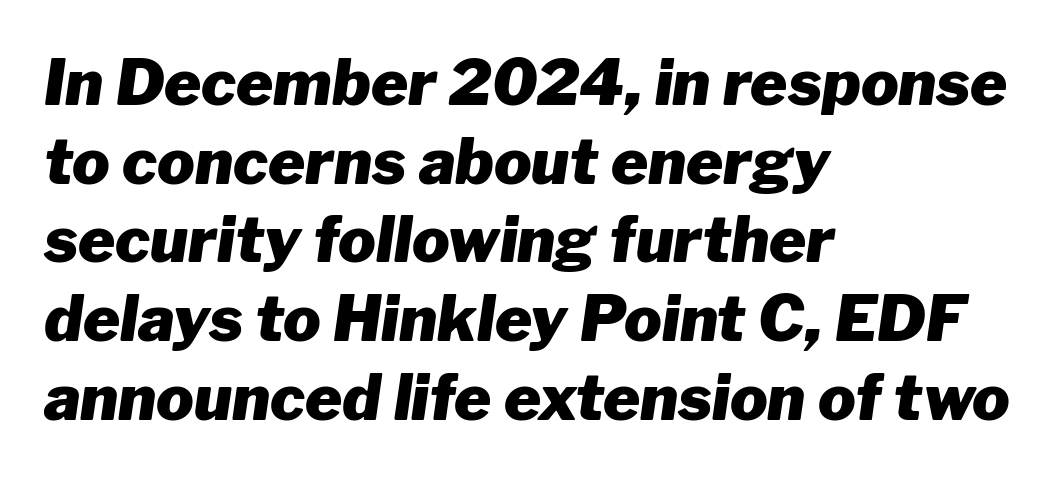
Character widths vary here, with narrow letters taking less room than wide ones. The ragged edge is on the right, which tells us the setting is flush left. Observe the ordinary spacing: letters are neighbours, not strangers. Underline: absent. The glyphs look as if they've been sheared to an angle.
